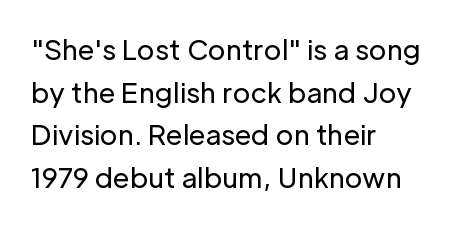
Q: Is the text bold? A: No.
Q: Is the text italic (slanted)? A: No, it is upright.
Q: Is the text underlined? A: No.
Q: How is the paragraph aligned? A: Left-aligned.
Q: Is the spacing between letters normal or unusually wide? A: Normal.
Q: Is the spacing between lines tight, normal or loose? A: Normal.
